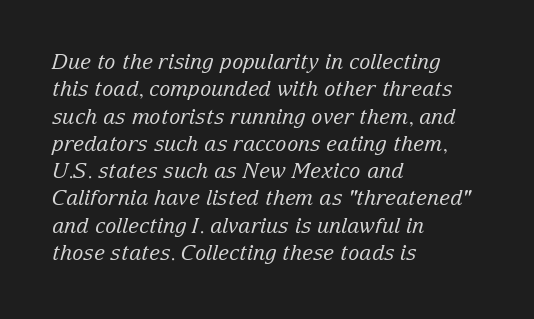
Nothing unusual about the tracking: characters are spaced as the font intends. Compared with a typical body face, this is equally light or lighter still. Regular leading. All the whitespace from short lines collects on the right. Just letters on the line, the space beneath them empty. The typography opts for an oblique posture over an upright one.
